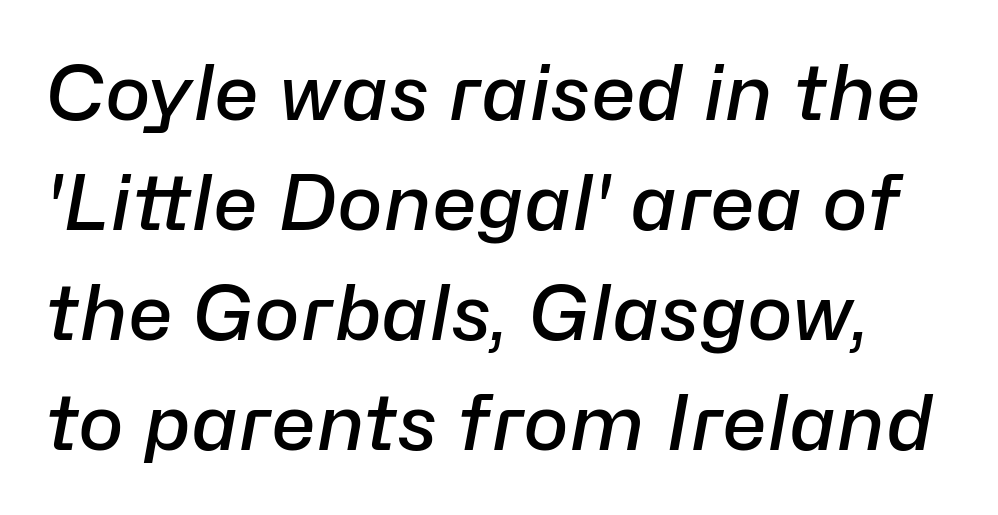
The image shows 77 px semibold type, italic (leaning right); set normal line spacing (1.43x), normal letter spacing, not underlined; low stroke contrast and a medium x-height.
